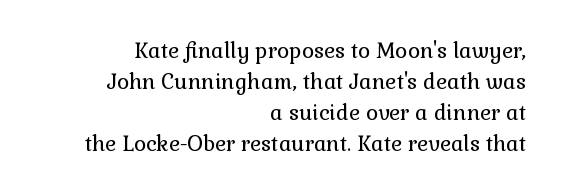
The image shows 21 px text type, upright; set right-aligned, normal line spacing (1.48x), normal letter spacing, not underlined.
